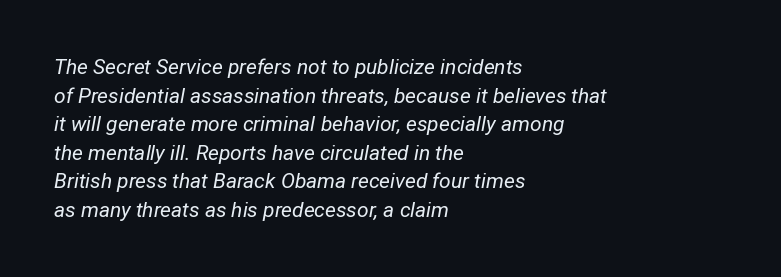
{"italic": "yes", "lean": "right", "slant_degrees": 12, "bold": "no", "underline": "no", "align": "left", "line_spacing": "normal", "line_spacing_ratio": 1.36, "letter_spacing": "normal", "letter_spacing_em": 0.0, "glyph_px": 21}
